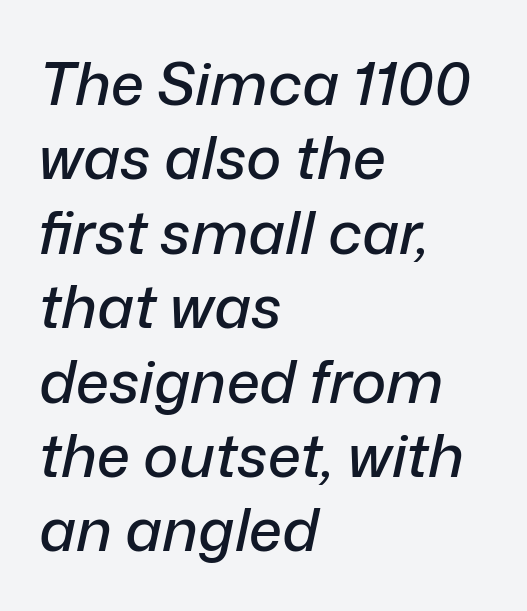
{"italic": "yes", "lean": "right", "slant_degrees": 12, "width": "normal", "stroke_contrast": "low", "x_height": "medium", "monospaced": "no", "underline": "no", "align": "left", "line_spacing_ratio": 1.24, "letter_spacing": "normal", "letter_spacing_em": 0.0, "glyph_px": 60}
